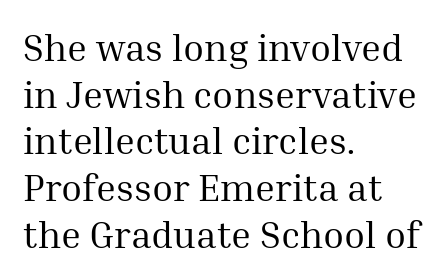
Q: Is the text bold? A: No.
Q: Is the text italic (slanted)? A: No, it is upright.
Q: Is the typeface a serif or a sans-serif typeface? A: Serif.
Q: Is the text underlined? A: No.
Q: How is the paragraph aligned? A: Left-aligned.
Q: Is the spacing between letters normal or unusually wide? A: Normal.
Q: Width (condensed, normal, or wide)? A: Normal.
Q: Stroke contrast? A: Medium.
Q: x-height? A: Medium.
Q: Monospaced? A: No.
